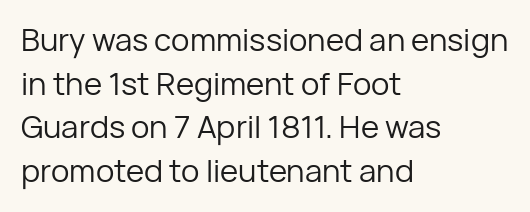
{"serif": "no", "italic": "no", "bold": "no", "weight": "regular", "width": "normal", "stroke_contrast": "low", "x_height": "medium", "monospaced": "no", "underline": "no", "align": "left", "line_spacing": "normal", "line_spacing_ratio": 1.41, "letter_spacing": "normal", "letter_spacing_em": 0.0, "glyph_px": 31}
